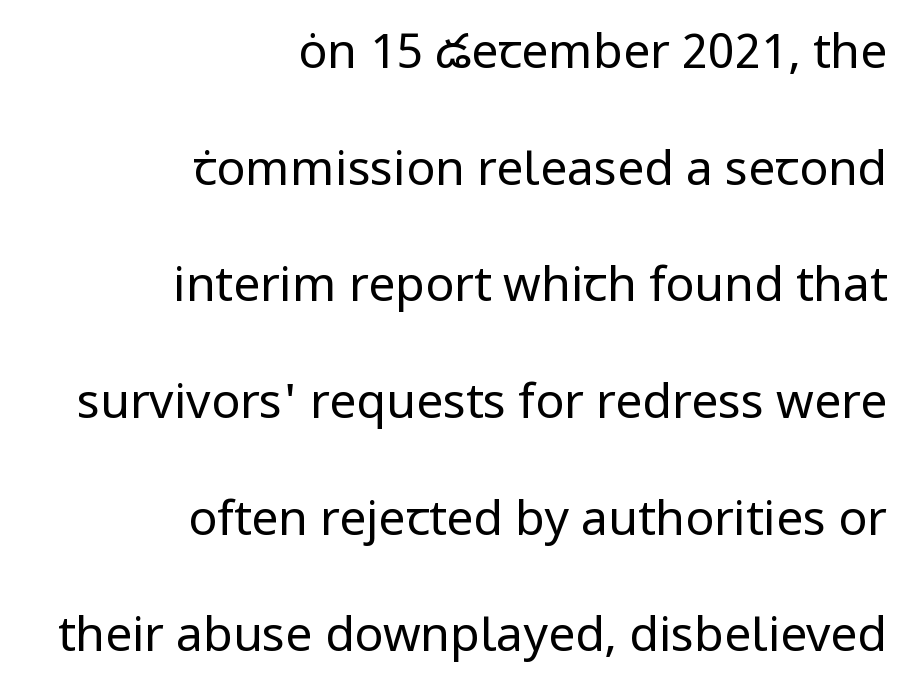
{"serif": "no", "italic": "no", "bold": "no", "weight": "regular", "width": "normal", "stroke_contrast": "low", "x_height": "medium", "monospaced": "no", "underline": "no", "align": "right", "line_spacing": "loose", "line_spacing_ratio": 2.43, "letter_spacing": "normal", "letter_spacing_em": 0.0, "glyph_px": 48}
